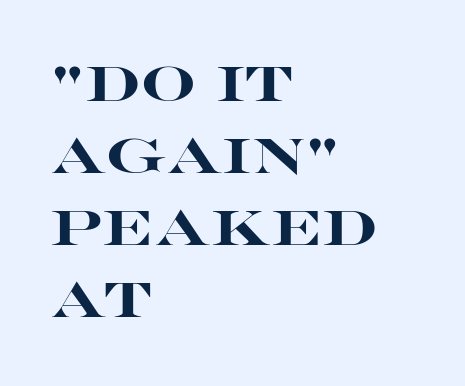
Every letter is thick-stroked: bold, no question. The string is rendered with underlining switched off. The rendering uses natural spacing where letterforms have individual widths. The letterforms sit shoulder to shoulder at normal distance.
